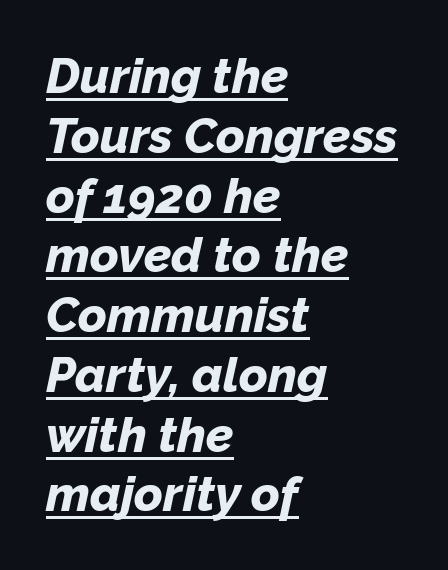
Think of a printed novel: that variable character pitch is what you see here. Is the type bold? Yes — the strokes are clearly thick and heavy. Somebody hit Ctrl+U on this one — the words are underlined. Compared with a centered layout, this one pins lines to the left instead.
